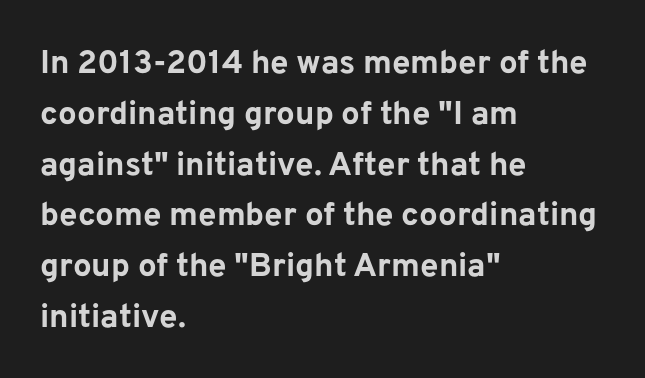
The image shows 33 px bold sans-serif type, upright; set left-aligned, normal line spacing (1.54x), normal letter spacing, not underlined; low stroke contrast and a medium x-height.
